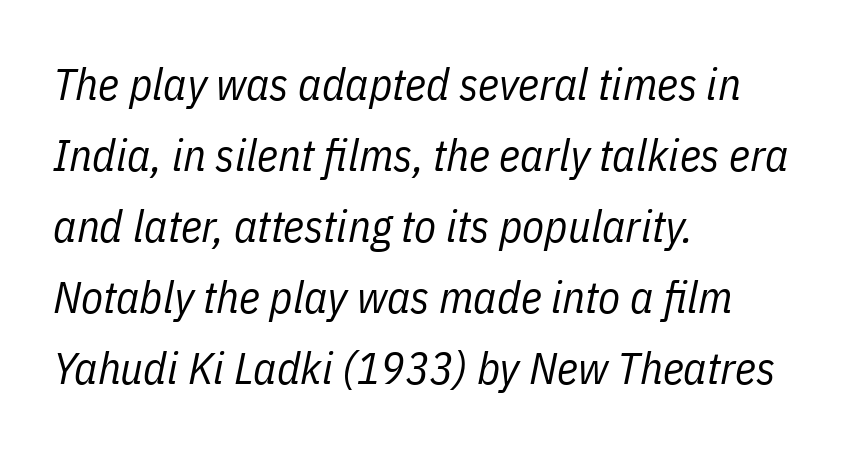
Q: Is the text bold? A: No.
Q: Is the text italic (slanted)? A: Yes, it leans right by about 11 degrees.
Q: Is the text underlined? A: No.
Q: How is the paragraph aligned? A: Left-aligned.
Q: Is the spacing between letters normal or unusually wide? A: Normal.
Q: Is the spacing between lines tight, normal or loose? A: Normal.
Q: Width (condensed, normal, or wide)? A: Condensed.
Q: Stroke contrast? A: Low.
Q: x-height? A: Medium.
Q: Monospaced? A: No.
